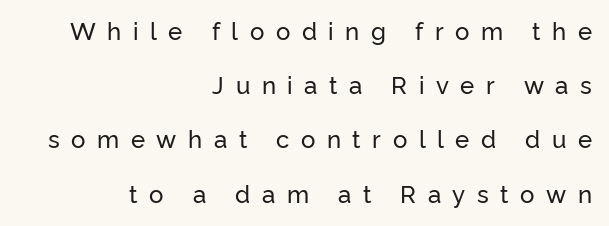
{"italic": "no", "underline": "no", "align": "right", "line_spacing": "loose", "line_spacing_ratio": 2.26, "letter_spacing": "wide", "letter_spacing_em": 0.48, "glyph_px": 24}
